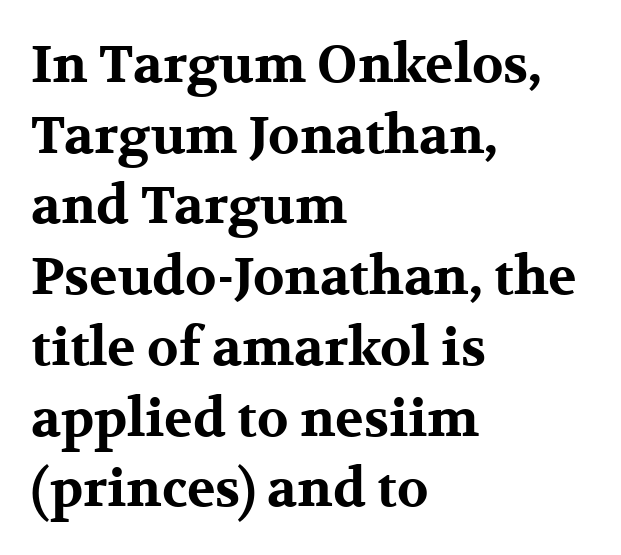
{"serif": "yes", "italic": "no", "bold": "yes", "weight": "bold", "width": "wide", "stroke_contrast": "medium", "x_height": "medium", "monospaced": "no", "underline": "no", "align": "left", "line_spacing": "normal", "line_spacing_ratio": 1.36, "letter_spacing": "normal", "letter_spacing_em": 0.0, "glyph_px": 52}
